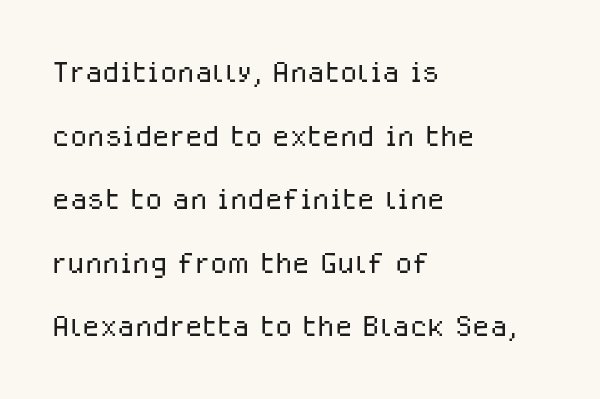
The passage shown is typed in a proportional face where columns would drift. Letters rest on an invisible, unmarked baseline. This sample uses plain, unmodified letter spacing. In terms of letterform style, serifs are entirely absent.
